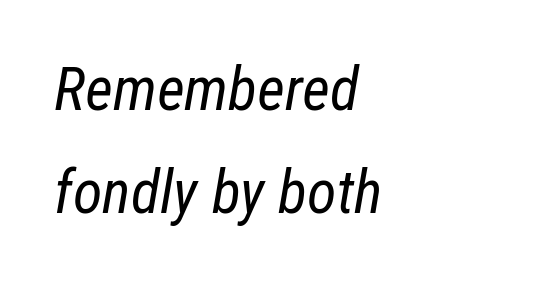
{"italic": "yes", "lean": "right", "slant_degrees": 12, "bold": "no", "weight": "regular", "width": "condensed", "stroke_contrast": "low", "x_height": "medium", "monospaced": "no", "underline": "no", "align": "left", "line_spacing_ratio": 1.72, "letter_spacing": "normal", "letter_spacing_em": 0.0, "glyph_px": 60}
